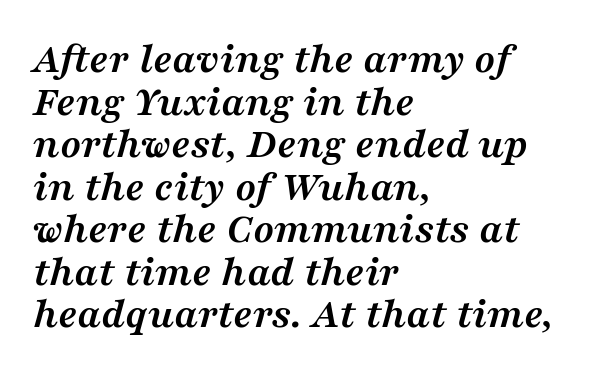
{"serif": "yes", "italic": "yes", "lean": "right", "slant_degrees": 16, "bold": "yes", "weight": "semibold", "width": "wide", "stroke_contrast": "medium", "x_height": "medium", "monospaced": "no", "underline": "no", "align": "left", "line_spacing": "tight", "line_spacing_ratio": 0.99, "letter_spacing": "normal", "letter_spacing_em": 0.0, "glyph_px": 43}
